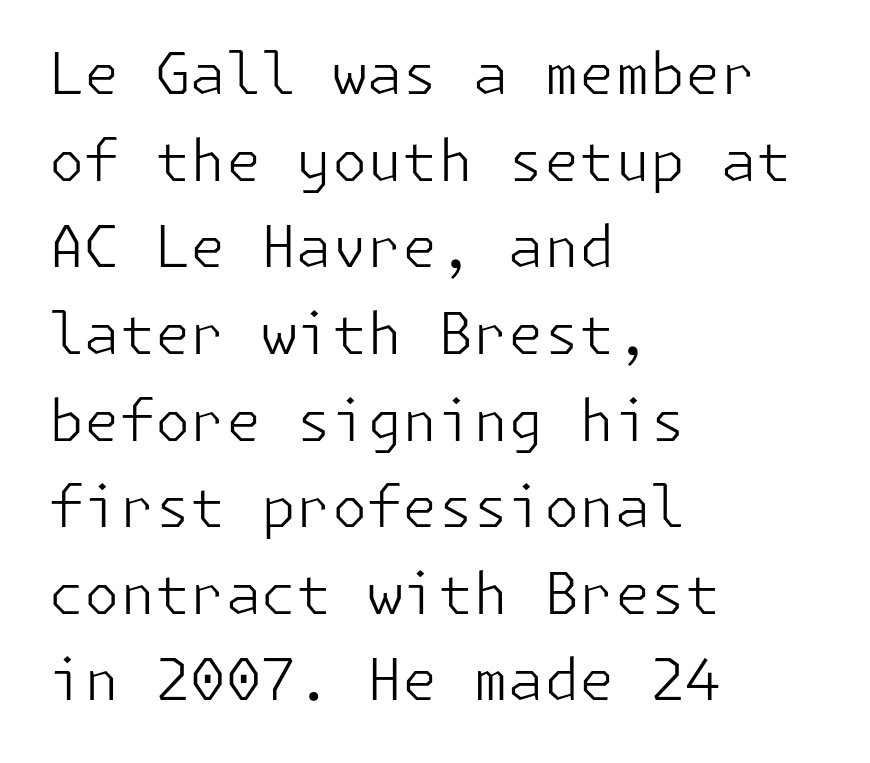
Every row of glyphs begins at an identical x-position on the left. Letter spacing: default. These glyphs show unthickened strokes, regular width or finer. Type style note: lacks serifs.
